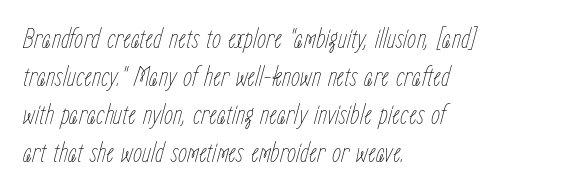
The image shows 29 px thin, condensed type, italic (leaning right); set left-aligned, normal line spacing (1.31x), normal letter spacing, not underlined; low stroke contrast and a medium x-height.
